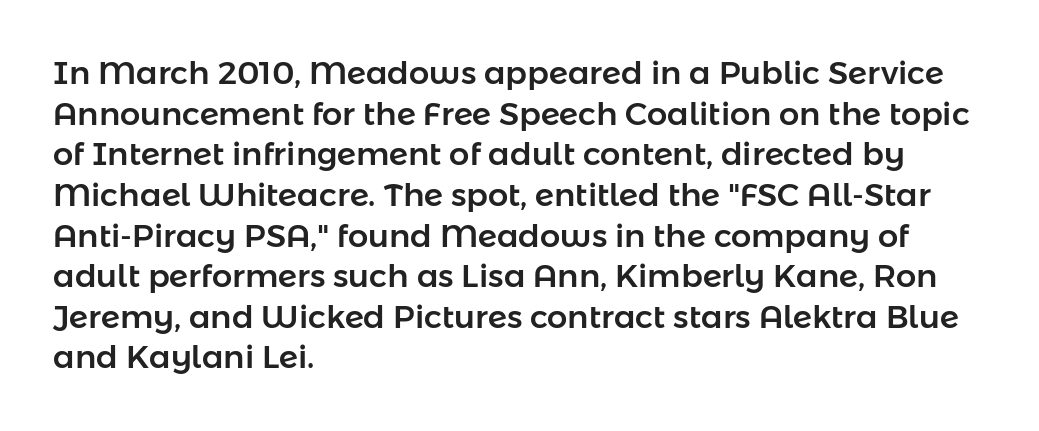
{"serif": "no", "italic": "no", "width": "normal", "stroke_contrast": "low", "x_height": "medium", "monospaced": "no", "underline": "no", "align": "left", "line_spacing": "normal", "line_spacing_ratio": 1.27, "letter_spacing": "normal", "letter_spacing_em": 0.0, "glyph_px": 32}
